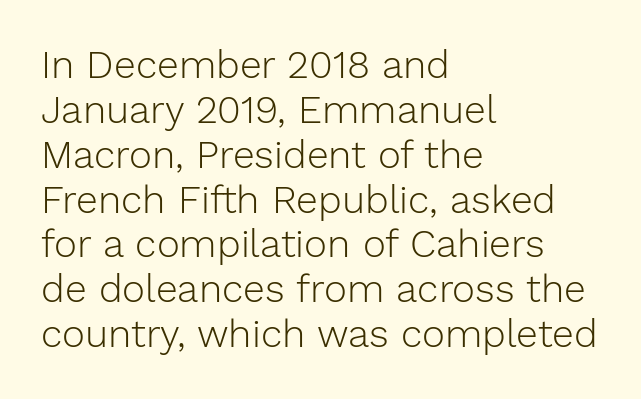
{"serif": "no", "italic": "no", "bold": "no", "weight": "light", "width": "normal", "stroke_contrast": "low", "x_height": "medium", "monospaced": "no", "underline": "no", "align": "left", "line_spacing": "tight", "line_spacing_ratio": 1.15, "letter_spacing": "normal", "letter_spacing_em": 0.0, "glyph_px": 39}
